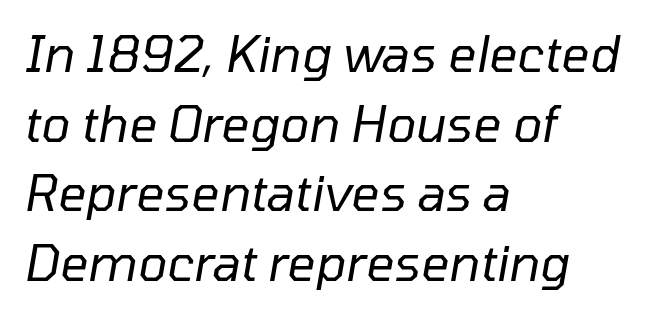
Q: Is the text bold? A: No.
Q: Is the text italic (slanted)? A: Yes, it leans right by about 10 degrees.
Q: Is the text underlined? A: No.
Q: How is the paragraph aligned? A: Left-aligned.
Q: Is the spacing between letters normal or unusually wide? A: Normal.
Q: Is the spacing between lines tight, normal or loose? A: Normal.
Q: Width (condensed, normal, or wide)? A: Normal.
Q: Stroke contrast? A: Low.
Q: x-height? A: Medium.
Q: Monospaced? A: No.
